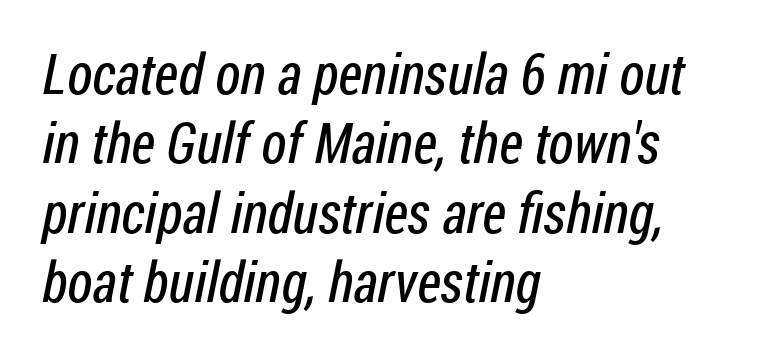
The image shows 56 px regular-weight, condensed sans-serif type; set left-aligned, line spacing 1.24x, normal letter spacing, not underlined; low stroke contrast and a medium x-height.
